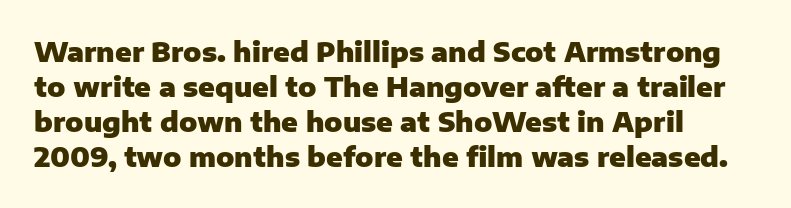
{"italic": "no", "bold": "yes", "underline": "no", "align": "left", "line_spacing": "normal", "line_spacing_ratio": 1.3, "letter_spacing": "normal", "letter_spacing_em": 0.0, "glyph_px": 27}
